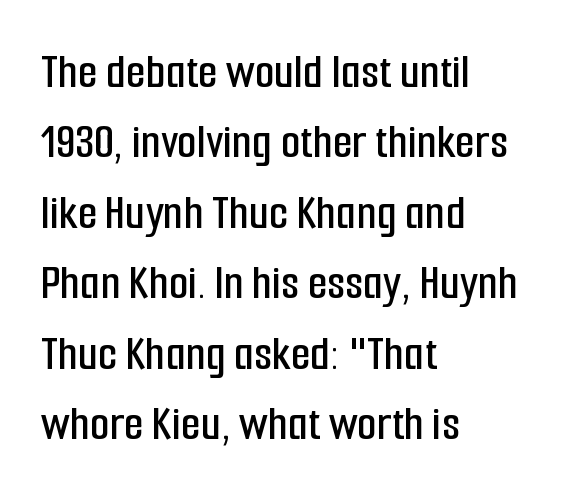
Q: Is the text italic (slanted)? A: No, it is upright.
Q: Is the typeface a serif or a sans-serif typeface? A: Sans-serif.
Q: Is the text underlined? A: No.
Q: How is the paragraph aligned? A: Left-aligned.
Q: Is the spacing between letters normal or unusually wide? A: Normal.
Q: Is the spacing between lines tight, normal or loose? A: Normal.
Q: Width (condensed, normal, or wide)? A: Condensed.
Q: Stroke contrast? A: Low.
Q: x-height? A: Medium.
Q: Monospaced? A: No.
